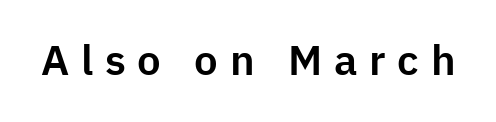
Glance below the letters and you will spot only blank space. Is this a sans? Yes — the strokes have no serifs. Tracking here is generous; glyphs stand well apart from one another. When letters stand straight like this, we call the style roman or upright.
